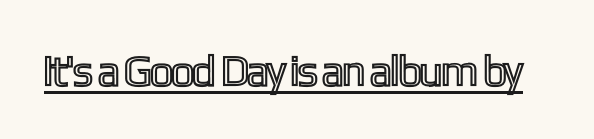
Q: Is the text italic (slanted)? A: No, it is upright.
Q: Is the text underlined? A: Yes.
Q: Is the spacing between letters normal or unusually wide? A: Normal.
Q: Width (condensed, normal, or wide)? A: Condensed.
Q: x-height? A: Medium.
Q: Monospaced? A: No.
